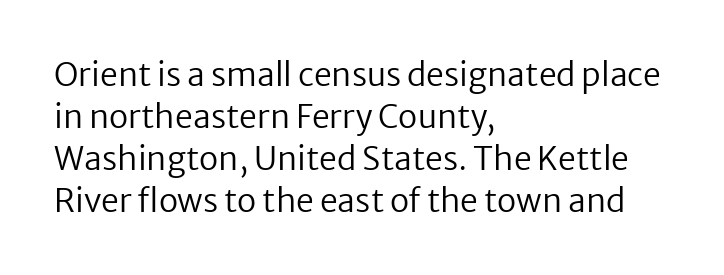
Stroke thickness stays within the range of a standard reading face or lighter. The lines are quadded left. Note the varied advance widths — an 'i' is clearly narrower than an 'm'. A clean baseline with only descenders dipping below it.
